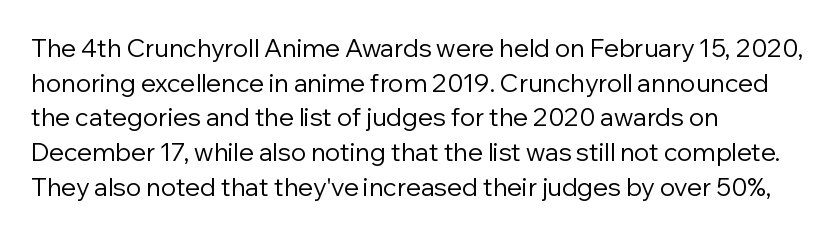
The letters stand straight up with perfectly vertical stems. The typesetter chose a ragged-right arrangement here. What's the leading like? Ordinary, nothing unusual. Nothing unusual about the tracking: characters are spaced as the font intends. Is the stroke heavy? The answer is a plain regular-or-lighter.
